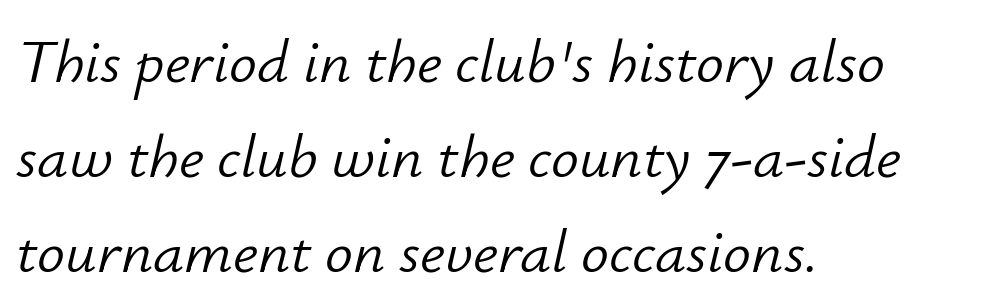
{"italic": "yes", "lean": "right", "slant_degrees": 12, "bold": "no", "weight": "light", "width": "normal", "stroke_contrast": "low", "x_height": "small", "monospaced": "no", "underline": "no", "align": "left", "line_spacing": "normal", "line_spacing_ratio": 1.53, "letter_spacing": "normal", "letter_spacing_em": 0.0, "glyph_px": 62}
